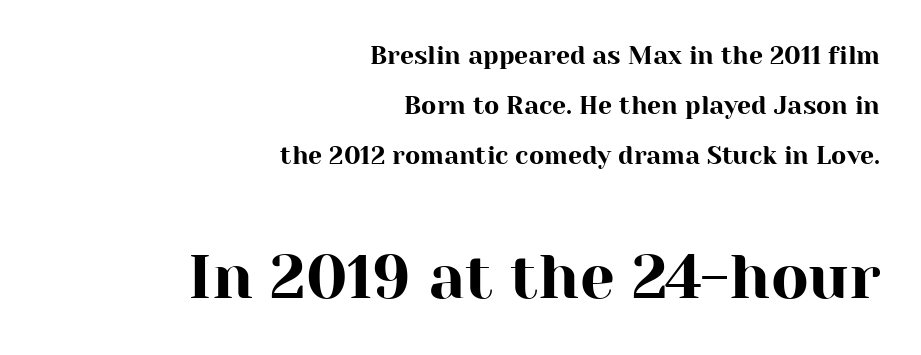
Q: Is the text italic (slanted)? A: No, it is upright.
Q: Is the typeface a serif or a sans-serif typeface? A: Serif.
Q: Is the text underlined? A: No.
Q: How is the paragraph aligned? A: Right-aligned.
Q: Is the spacing between letters normal or unusually wide? A: Normal.
Q: Is the spacing between lines tight, normal or loose? A: Loose.
Q: Which block of text is set in a larger size, the first (top) or the second (bottom)? A: The second (bottom) one.
Q: Width (condensed, normal, or wide)? A: Normal.
Q: Stroke contrast? A: High.
Q: x-height? A: Medium.
Q: Monospaced? A: No.
